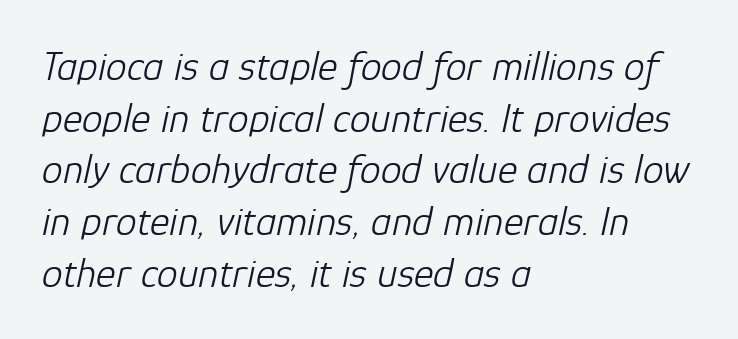
Counters stay open thanks to moderate or lighter strokes. Spacing between characters is what you'd get straight out of the box. Unmarked baselines from the first word to the last. Teacher's note: observe the even left margin — that is flush-left alignment. An italicized treatment has been applied to the whole sample. Each letter keeps its own natural width here, so spacing adapts to shape.
